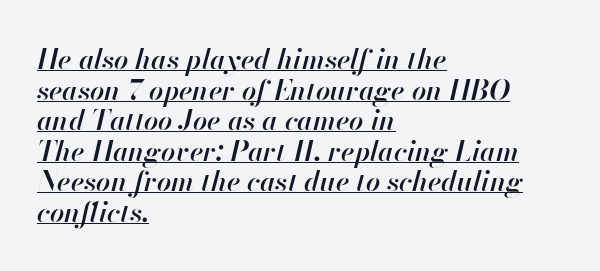
The image shows 28 px semibold type, italic (leaning right); set left-aligned, tight line spacing (1.09x), normal letter spacing, underlined; high stroke contrast and a small x-height.
